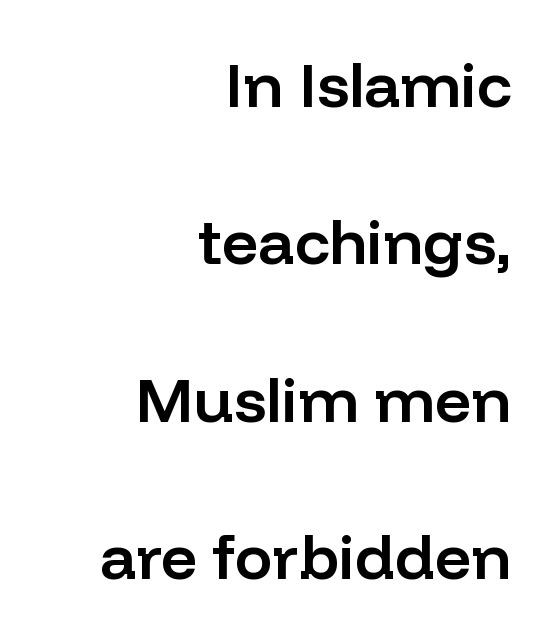
Q: Is the text bold? A: Semi-bold.
Q: Is the text italic (slanted)? A: No, it is upright.
Q: Is the typeface a serif or a sans-serif typeface? A: Sans-serif.
Q: Is the text underlined? A: No.
Q: How is the paragraph aligned? A: Right-aligned.
Q: Is the spacing between letters normal or unusually wide? A: Normal.
Q: Is the spacing between lines tight, normal or loose? A: Loose.
Q: Width (condensed, normal, or wide)? A: Normal.
Q: Stroke contrast? A: Low.
Q: x-height? A: Medium.
Q: Monospaced? A: No.
